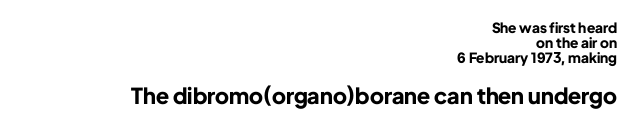
{"italic": "no", "bold": "yes", "underline": "no", "align": "right", "line_spacing": "tight", "line_spacing_ratio": 1.08, "letter_spacing": "normal", "letter_spacing_em": 0.0, "larger_block": "second", "size_ratio": 1.57, "glyph_px": 22}
